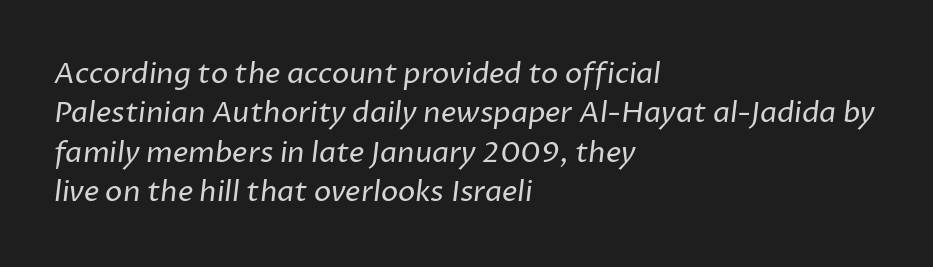
{"serif": "no", "bold": "no", "weight": "regular", "width": "normal", "stroke_contrast": "low", "x_height": "medium", "monospaced": "no", "underline": "no", "align": "left", "line_spacing": "normal", "line_spacing_ratio": 1.36, "letter_spacing": "normal", "letter_spacing_em": 0.0, "glyph_px": 29}
